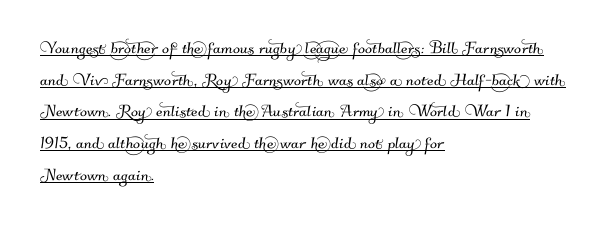
This is underlined copy, the kind a proofreader might mark for attention. Baseline-to-baseline distance is the conventional proportion of letter height. Honestly, the letter spacing is just normal — you wouldn't notice it. This sample is left-justified, so line endings fall wherever the words run out.
